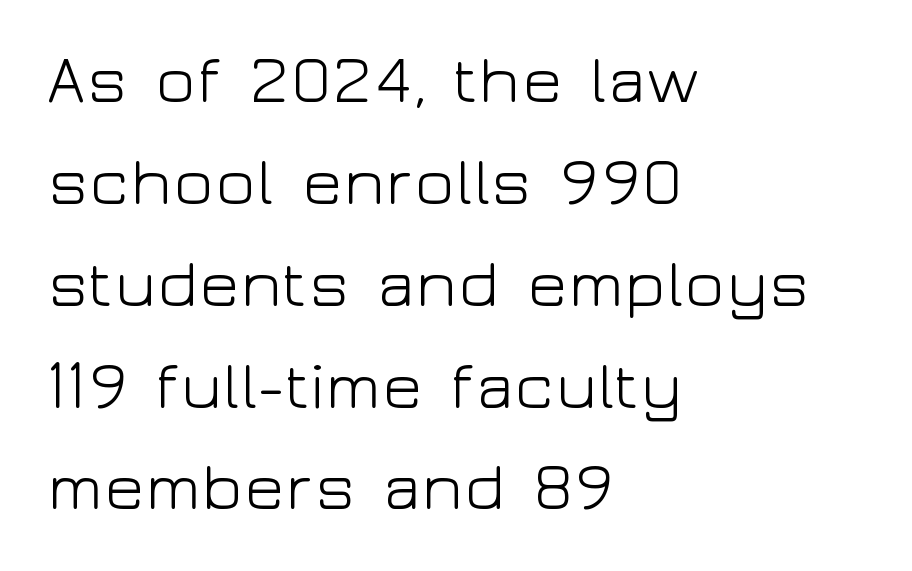
Each word holds together tightly as a unit, with standard inter-letter gaps. Caption: face not bold, strokes unweighted. If you drew a line through each stem, it would be perfectly vertical. Successive baselines arrive at the customary interval.
